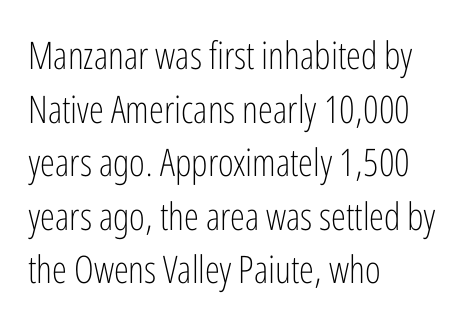
Here the designer chose a conventional face with non-uniform glyph widths. Teacher's note: observe the even left margin — that is flush-left alignment. Underline: absent. These lines sit exactly where default settings would place them. Compared with a typical body face, this is equally light or lighter still.
